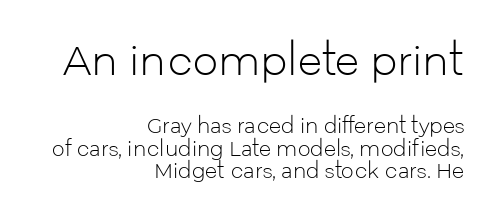
Unbolded letterforms with no extra heft. The face used here is proportionally spaced, like ordinary book or web type. The text was rendered using a sans face with plain stroke endings. The text block is weighted toward the right margin, trailing off unevenly leftward. Line spacing here is tight.
